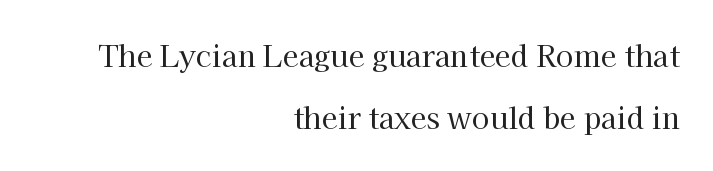
Visually the block forms a straight wall on the right and a jagged coastline on the left. Observe the serifs anchoring each vertical stroke in this sample. Spacing verdict: proportional, widths tailored to each character. This is the regular roman posture of the typeface. Ink coverage per letter is moderate at most. Is the letter spacing exaggerated? No — it looks like the ordinary default.
